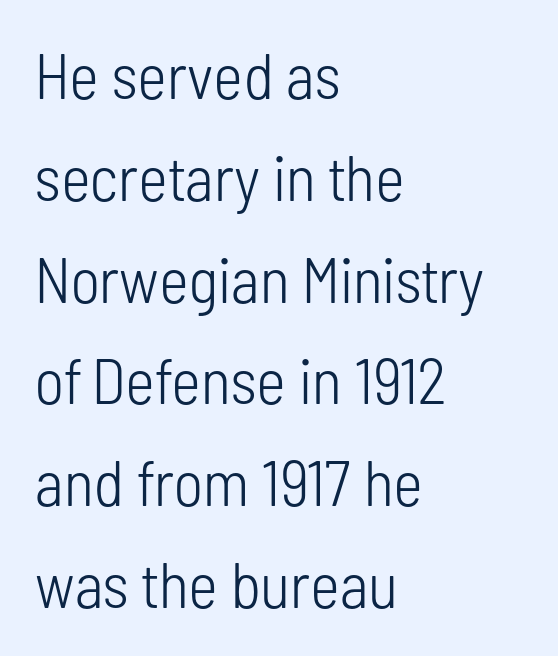
Q: Is the text bold? A: No.
Q: Is the text italic (slanted)? A: No, it is upright.
Q: Is the typeface a serif or a sans-serif typeface? A: Sans-serif.
Q: Is the text underlined? A: No.
Q: How is the paragraph aligned? A: Left-aligned.
Q: Is the spacing between letters normal or unusually wide? A: Normal.
Q: Is the spacing between lines tight, normal or loose? A: Normal.
Q: Width (condensed, normal, or wide)? A: Condensed.
Q: Stroke contrast? A: Low.
Q: x-height? A: Medium.
Q: Monospaced? A: No.
